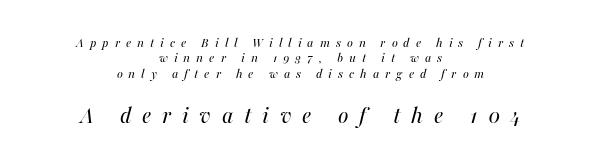
Q: Is the text bold? A: No.
Q: Is the text italic (slanted)? A: Yes, it leans right by about 16 degrees.
Q: Is the text underlined? A: No.
Q: How is the paragraph aligned? A: Centered.
Q: Is the spacing between letters normal or unusually wide? A: Unusually wide.
Q: Is the spacing between lines tight, normal or loose? A: Tight.
Q: Which block of text is set in a larger size, the first (top) or the second (bottom)? A: The second (bottom) one.
